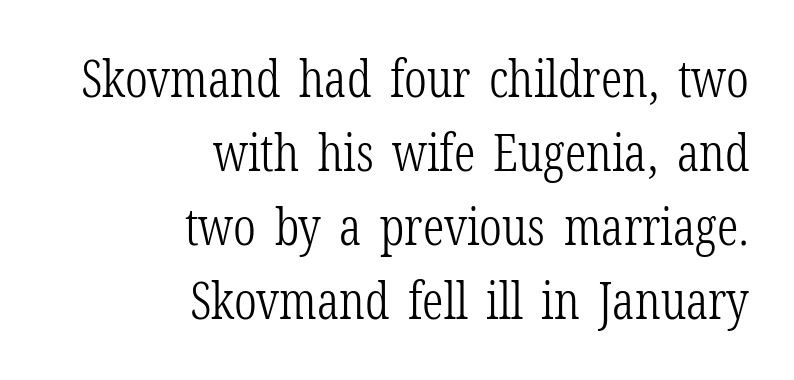
The image shows 52 px light, condensed serif type, upright; set right-aligned, normal line spacing (1.42x), normal letter spacing, not underlined; low stroke contrast and a medium x-height.
